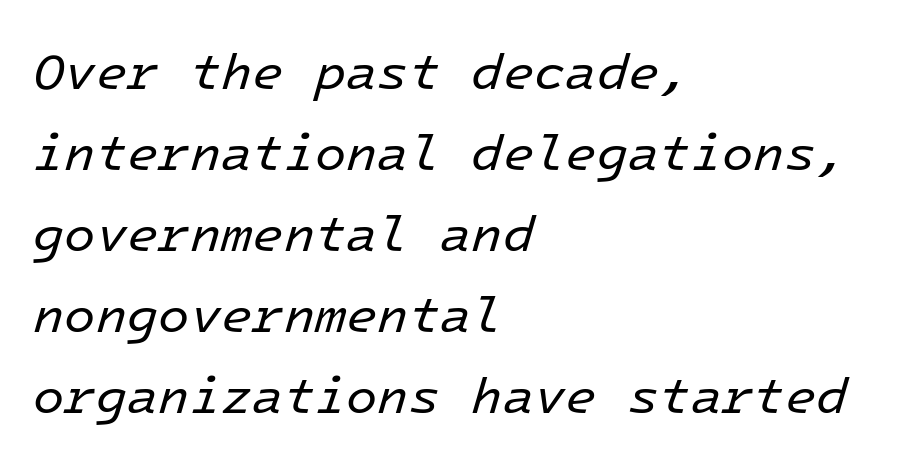
These lines are set flush left with a ragged right edge. Emphasis-style slanted type is in use. Bare-footed words on every line. Weight: in the light-to-regular range.
